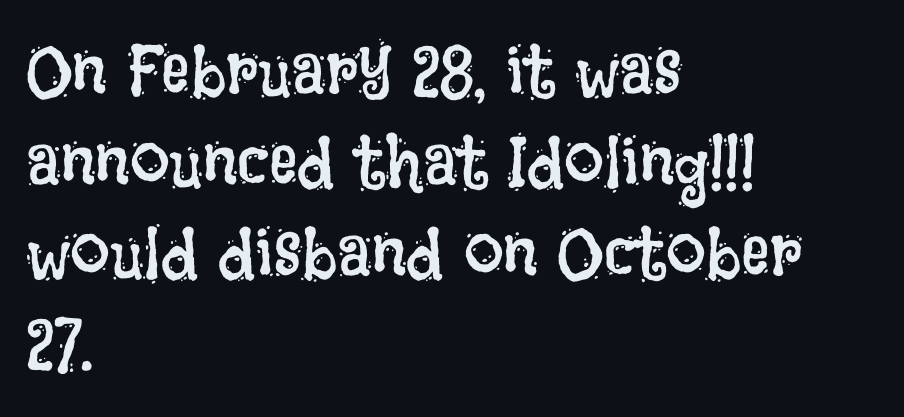
Check under the words: just untouched page. No extra ink here — the face is not bold. Spacing between characters is what you'd get straight out of the box. A student would call this left alignment; a typographer would say flush left, rag right. The axis of the letterforms is exactly vertical.
